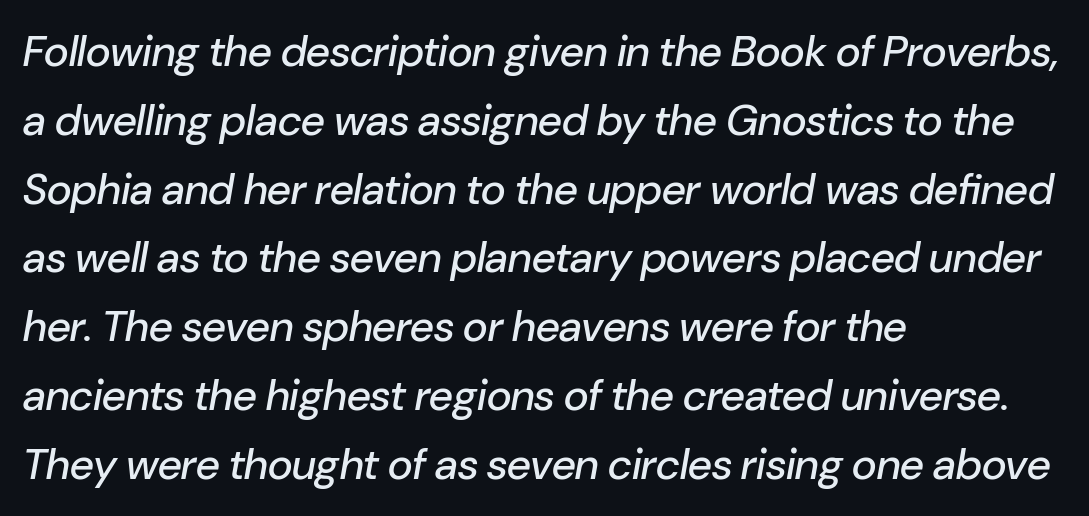
Underlining? Definitely not there. Look at the tracking — it's just the regular setting, nothing added. Interline gaps are of average width in this sample. An italicized treatment has been applied to the whole sample. You could not count columns in this text — the font is proportionally spaced.
